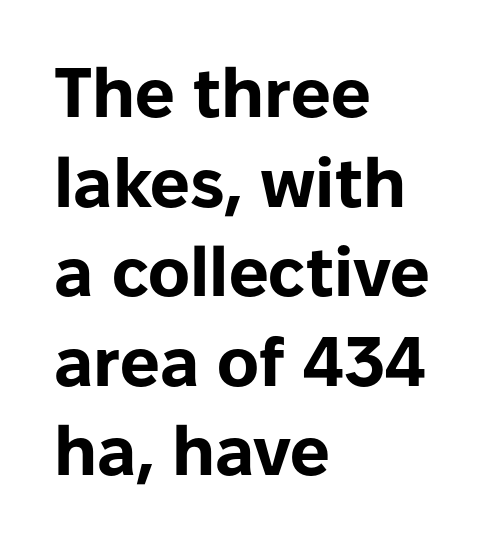
Q: Is the text bold? A: Yes.
Q: Is the text italic (slanted)? A: No, it is upright.
Q: Is the typeface a serif or a sans-serif typeface? A: Sans-serif.
Q: Is the text underlined? A: No.
Q: How is the paragraph aligned? A: Left-aligned.
Q: Is the spacing between letters normal or unusually wide? A: Normal.
Q: Is the spacing between lines tight, normal or loose? A: Normal.
Q: Width (condensed, normal, or wide)? A: Normal.
Q: Stroke contrast? A: Low.
Q: x-height? A: Medium.
Q: Monospaced? A: No.
